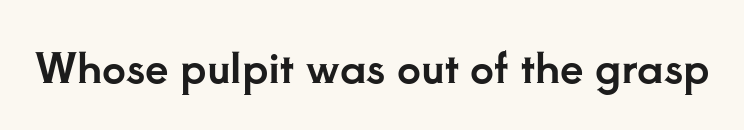
{"serif": "yes", "italic": "no", "width": "normal", "stroke_contrast": "low", "x_height": "small", "monospaced": "no", "underline": "no", "letter_spacing": "normal", "letter_spacing_em": 0.0, "glyph_px": 42}
